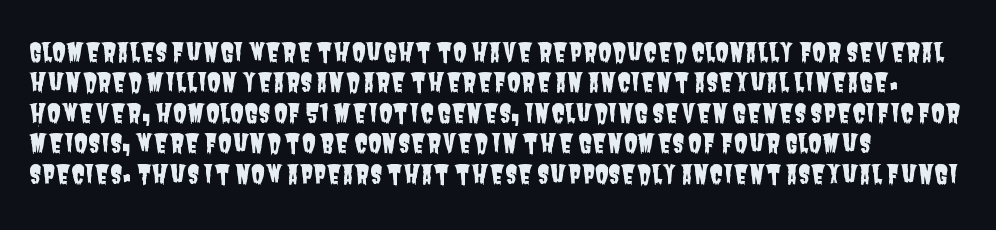
Caption: standard tracking, unaltered. Layout note: lines flush left. Beneath every word, the page is bare.
